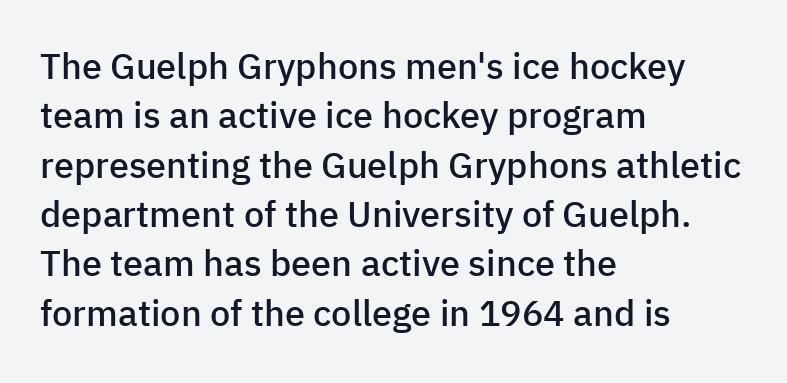
The image shows 36 px semibold sans-serif type, upright; set left-aligned, normal line spacing (1.37x), normal letter spacing, not underlined; low stroke contrast and a medium x-height.
